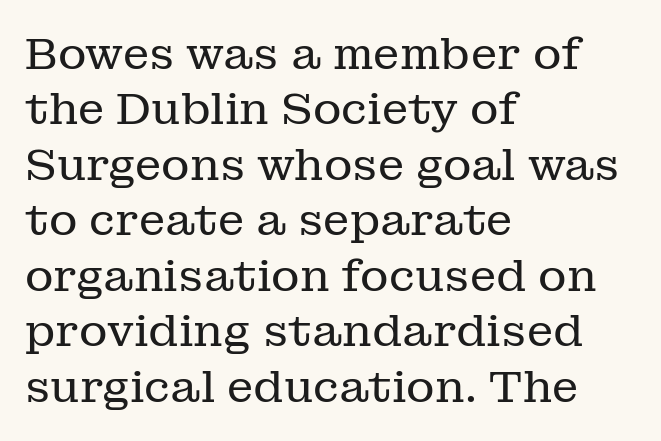
The image shows 44 px regular-weight serif type, upright; set left-aligned, normal line spacing (1.26x), normal letter spacing, not underlined; low stroke contrast and a medium x-height.
